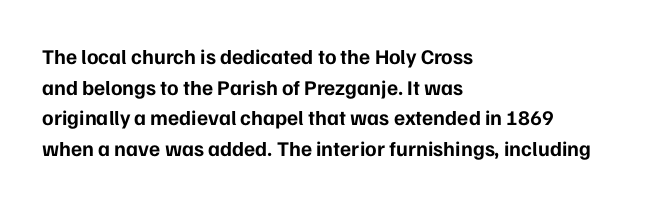
{"italic": "no", "bold": "yes", "underline": "no", "align": "left", "line_spacing": "normal", "line_spacing_ratio": 1.46, "letter_spacing": "normal", "letter_spacing_em": 0.0, "glyph_px": 21}
